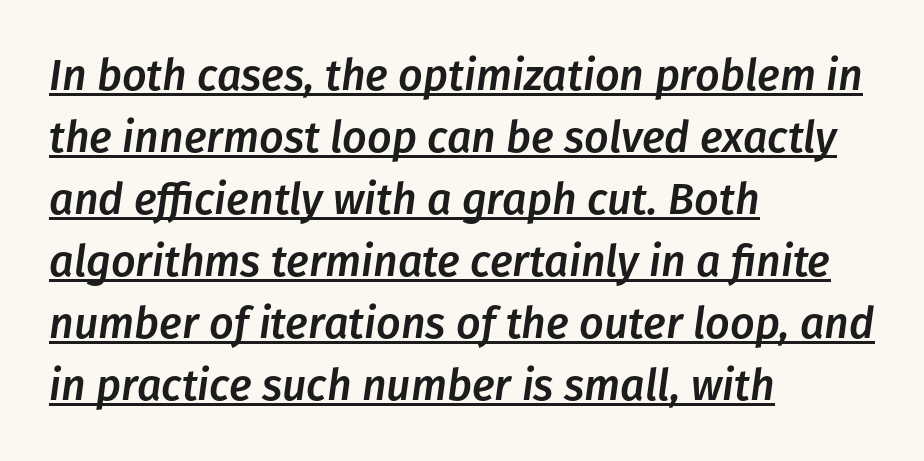
The image shows 43 px text type, italic (leaning right); set left-aligned, normal line spacing (1.44x), normal letter spacing, underlined; low stroke contrast and a medium x-height.
